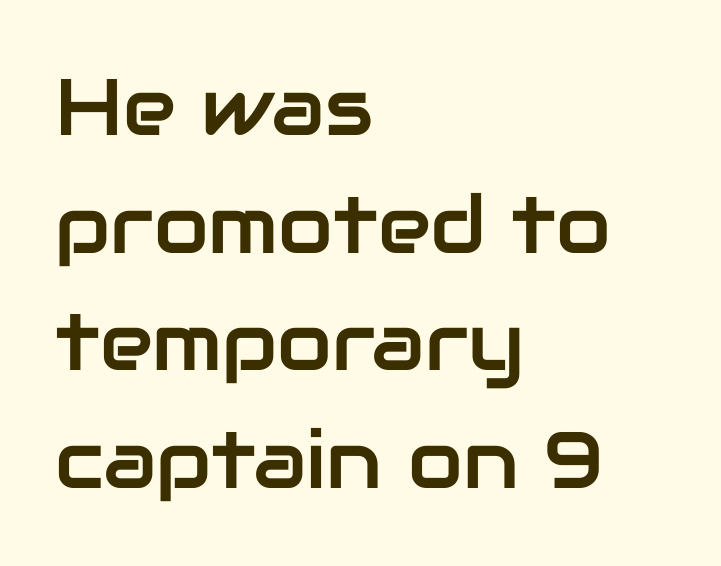
The image shows 80 px sans-serif type, upright; set left-aligned, normal line spacing (1.47x), normal letter spacing, not underlined; low stroke contrast and a medium x-height.
